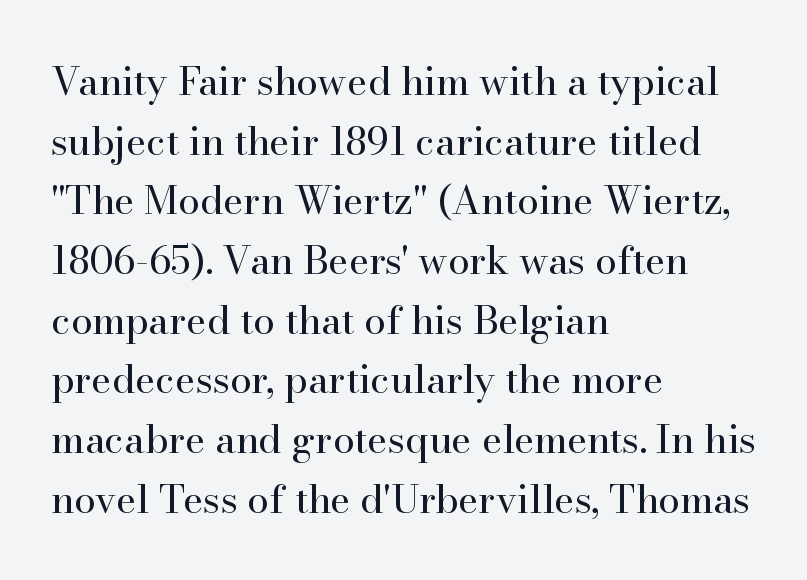
Q: Is the text bold? A: No.
Q: Is the text italic (slanted)? A: No, it is upright.
Q: Is the typeface a serif or a sans-serif typeface? A: Serif.
Q: Is the text underlined? A: No.
Q: How is the paragraph aligned? A: Left-aligned.
Q: Is the spacing between letters normal or unusually wide? A: Normal.
Q: Is the spacing between lines tight, normal or loose? A: Normal.
Q: Width (condensed, normal, or wide)? A: Normal.
Q: Stroke contrast? A: High.
Q: x-height? A: Small.
Q: Monospaced? A: No.
